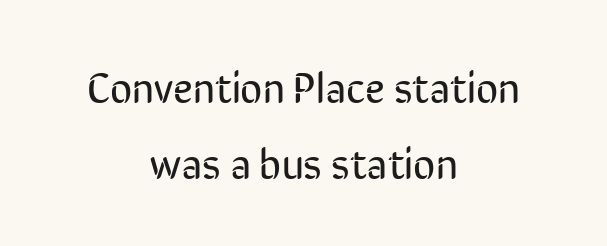
This sample uses a sans-serif face. This rendering features lettering with no underline. Words appear dense and cohesive because spacing is normal. This reads as an unemphasized weight, regular at the heaviest. Designer's note — italics off, roman on.
